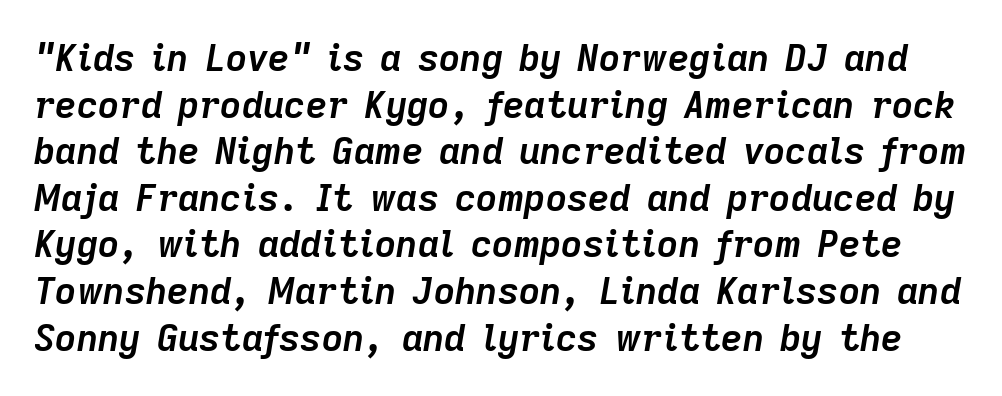
{"italic": "yes", "lean": "right", "slant_degrees": 9, "bold": "yes", "weight": "semibold", "width": "normal", "stroke_contrast": "low", "x_height": "medium", "monospaced": "no", "underline": "no", "line_spacing": "normal", "line_spacing_ratio": 1.26, "letter_spacing": "normal", "letter_spacing_em": 0.0, "glyph_px": 37}
